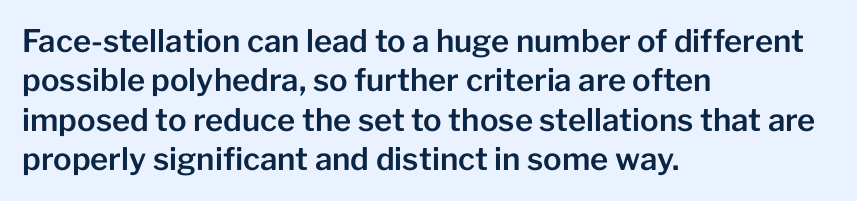
{"serif": "no", "italic": "no", "width": "normal", "stroke_contrast": "low", "x_height": "medium", "monospaced": "no", "underline": "no", "align": "left", "line_spacing": "normal", "line_spacing_ratio": 1.27, "letter_spacing": "normal", "letter_spacing_em": 0.0, "glyph_px": 31}
